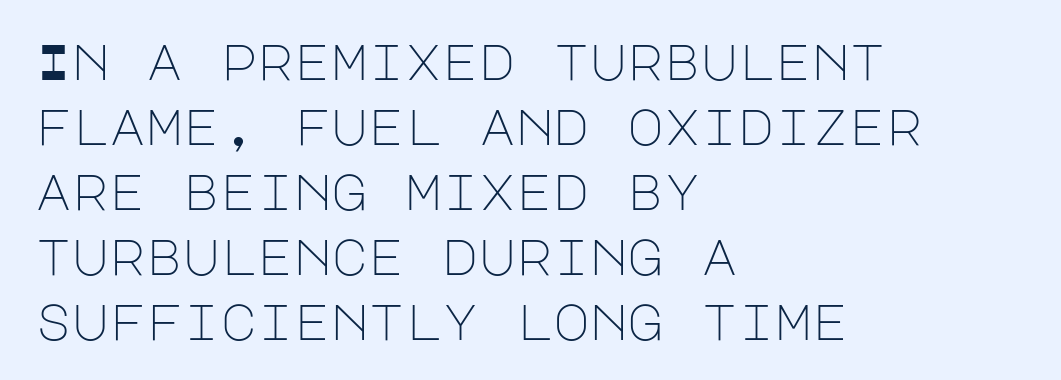
Q: Is the text bold? A: No.
Q: Is the text italic (slanted)? A: No, it is upright.
Q: Is the typeface a serif or a sans-serif typeface? A: Sans-serif.
Q: Is the text underlined? A: No.
Q: How is the paragraph aligned? A: Left-aligned.
Q: Is the spacing between letters normal or unusually wide? A: Normal.
Q: Is the spacing between lines tight, normal or loose? A: Normal.
Q: Width (condensed, normal, or wide)? A: Normal.
Q: Stroke contrast? A: Low.
Q: x-height? A: Large.
